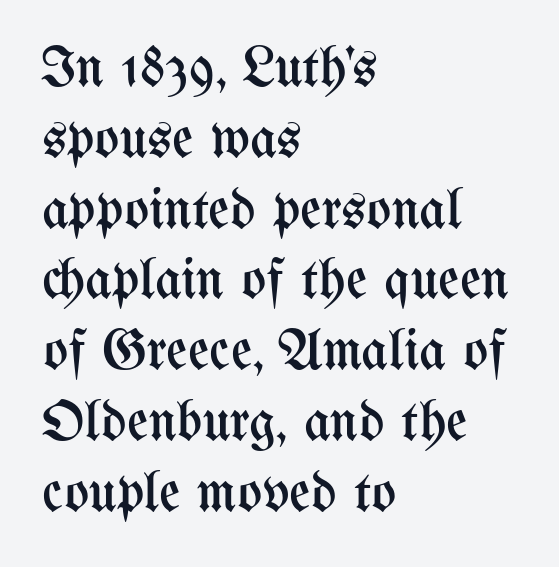
The image shows 58 px regular-weight, condensed type, upright; set left-aligned, line spacing 1.22x, normal letter spacing, not underlined; medium stroke contrast and a medium x-height.
